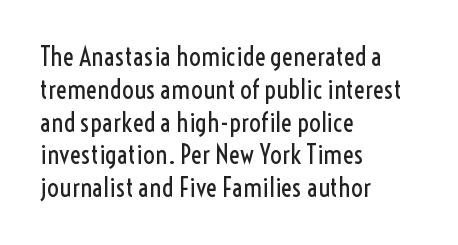
Check the space under the baseline: it is left empty. Posture: upright roman. Is the type heavy? It reads as light-to-regular instead. One-word summary of the alignment: left. The line-height multiplier appears to be the usual default.
